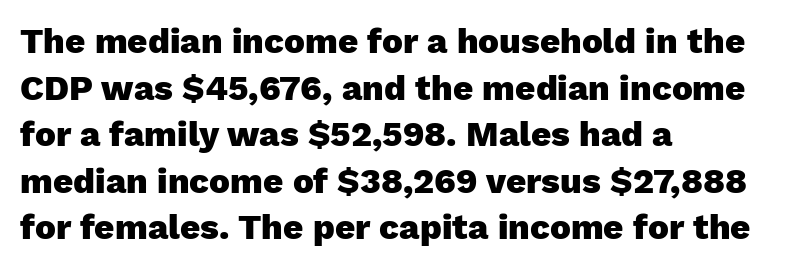
{"serif": "no", "italic": "no", "bold": "yes", "weight": "heavy", "width": "normal", "stroke_contrast": "low", "x_height": "medium", "monospaced": "no", "underline": "no", "align": "left", "line_spacing": "normal", "line_spacing_ratio": 1.33, "letter_spacing": "normal", "letter_spacing_em": 0.0, "glyph_px": 35}
